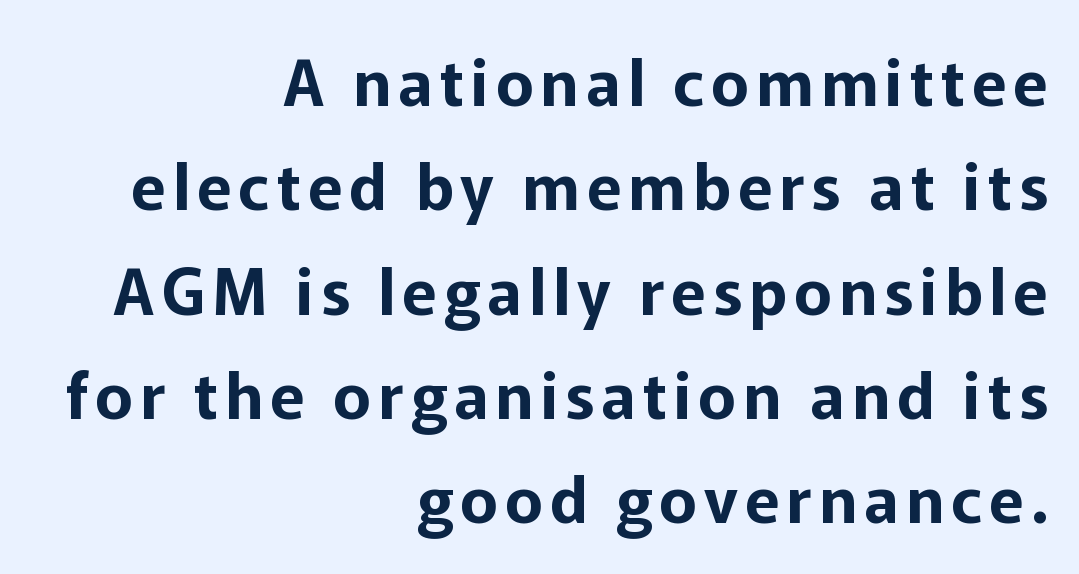
The image shows 64 px sans-serif type, upright; set right-aligned, normal line spacing (1.63x), not underlined; low stroke contrast and a medium x-height.
